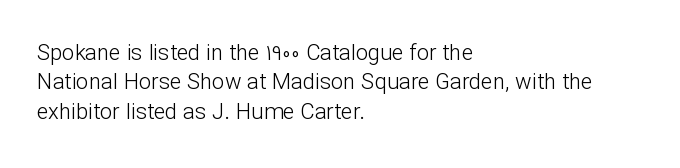
Bare-footed words on every line. Every stem runs plumb, perpendicular to the baseline. The typesetting does not lean heavy: it is not bold. Tracking value appears to be zero — textbook default spacing. The vertical gap from one line to the next is medium.
